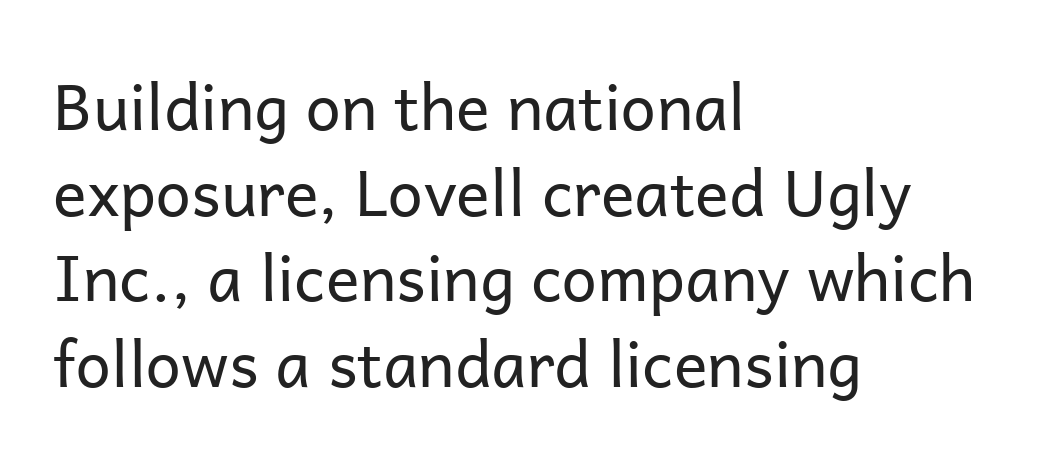
The image shows 63 px regular-weight sans-serif type, upright; set left-aligned, normal line spacing (1.36x), normal letter spacing, not underlined; low stroke contrast and a medium x-height.
